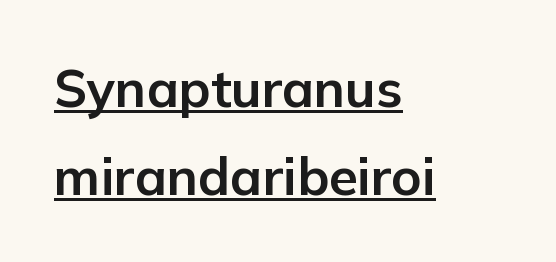
The image shows 52 px bold sans-serif type, upright; set left-aligned, normal line spacing (1.69x), normal letter spacing, underlined; low stroke contrast and a medium x-height.
